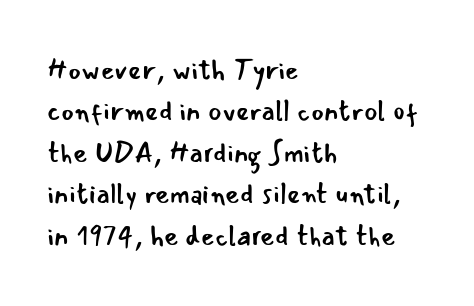
The image shows 28 px regular-weight sans-serif type, upright; set left-aligned, normal line spacing (1.48x), normal letter spacing, not underlined; low stroke contrast and a small x-height.
